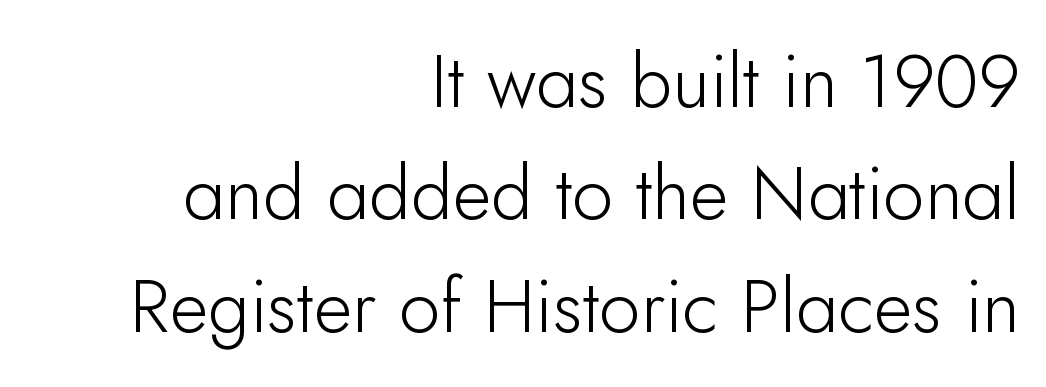
{"serif": "no", "italic": "no", "bold": "no", "weight": "light", "width": "normal", "stroke_contrast": "low", "x_height": "small", "monospaced": "no", "underline": "no", "align": "right", "line_spacing": "normal", "line_spacing_ratio": 1.5, "letter_spacing": "normal", "letter_spacing_em": 0.0, "glyph_px": 75}
